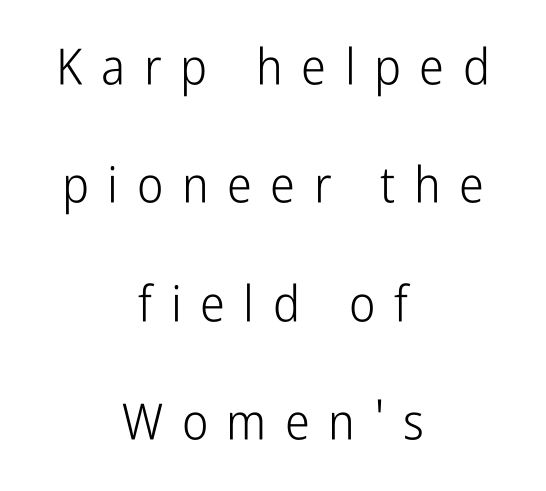
Q: Is the text bold? A: No.
Q: Is the text italic (slanted)? A: No, it is upright.
Q: Is the typeface a serif or a sans-serif typeface? A: Sans-serif.
Q: Is the text underlined? A: No.
Q: How is the paragraph aligned? A: Centered.
Q: Is the spacing between letters normal or unusually wide? A: Unusually wide.
Q: Is the spacing between lines tight, normal or loose? A: Loose.
Q: Width (condensed, normal, or wide)? A: Condensed.
Q: Stroke contrast? A: Low.
Q: x-height? A: Medium.
Q: Monospaced? A: No.
